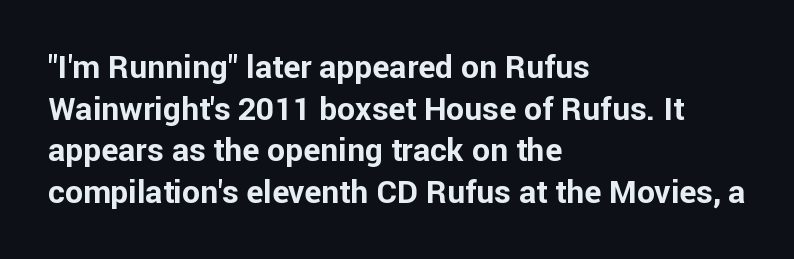
Q: Is the text bold? A: Yes.
Q: Is the text italic (slanted)? A: No, it is upright.
Q: Is the typeface a serif or a sans-serif typeface? A: Sans-serif.
Q: Is the text underlined? A: No.
Q: How is the paragraph aligned? A: Left-aligned.
Q: Is the spacing between letters normal or unusually wide? A: Normal.
Q: Is the spacing between lines tight, normal or loose? A: Normal.
Q: Width (condensed, normal, or wide)? A: Normal.
Q: Stroke contrast? A: Low.
Q: x-height? A: Medium.
Q: Monospaced? A: No.
